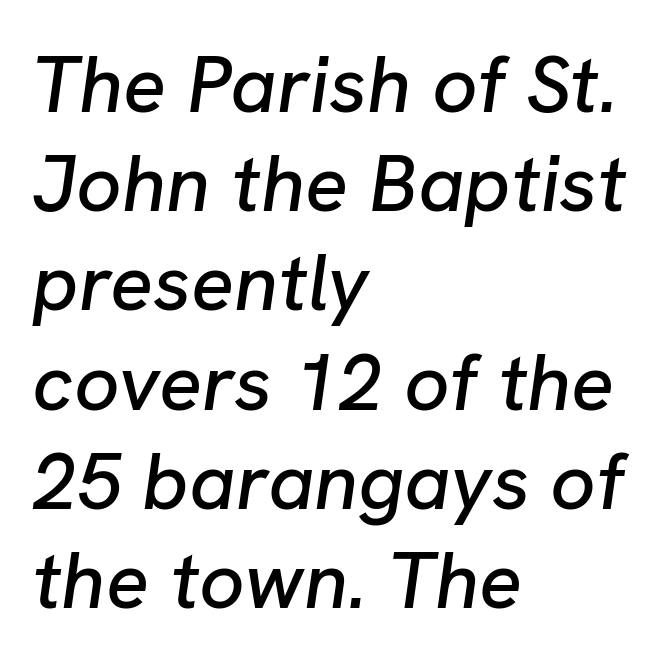
The line texture is even and compact thanks to regular tracking. Italic? Definitely — the glyphs are oblique. The rendering uses natural spacing where letterforms have individual widths. Alignment: flush left. The foot of each line stays bare and open.
